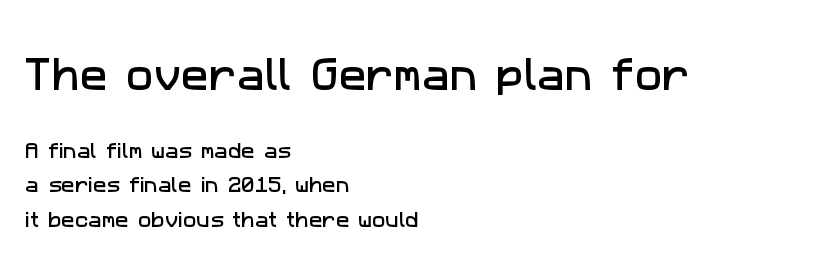
Q: Is the typeface a serif or a sans-serif typeface? A: Sans-serif.
Q: Is the text underlined? A: No.
Q: How is the paragraph aligned? A: Left-aligned.
Q: Is the spacing between letters normal or unusually wide? A: Normal.
Q: Is the spacing between lines tight, normal or loose? A: Loose.
Q: Which block of text is set in a larger size, the first (top) or the second (bottom)? A: The first (top) one.
Q: Width (condensed, normal, or wide)? A: Normal.
Q: Stroke contrast? A: Low.
Q: x-height? A: Medium.
Q: Monospaced? A: No.
